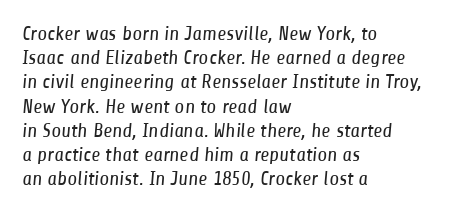
The image shows 20 px text type; set left-aligned, line spacing 1.21x, normal letter spacing, not underlined.
